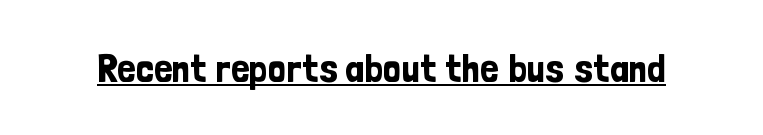
The image shows 40 px condensed sans-serif type, upright; set normal letter spacing, underlined; low stroke contrast and a medium x-height.
